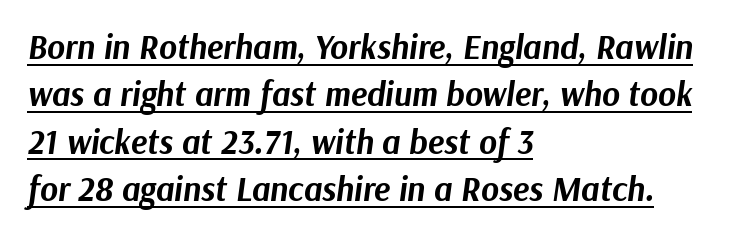
The image shows 34 px bold type, italic (leaning right); set left-aligned, normal line spacing (1.39x), normal letter spacing, underlined; medium stroke contrast and a medium x-height.
